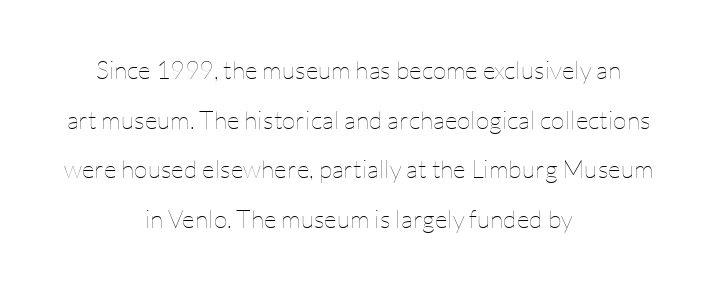
Q: Is the text bold? A: No.
Q: Is the text italic (slanted)? A: No, it is upright.
Q: Is the text underlined? A: No.
Q: How is the paragraph aligned? A: Centered.
Q: Is the spacing between letters normal or unusually wide? A: Normal.
Q: Is the spacing between lines tight, normal or loose? A: Loose.
